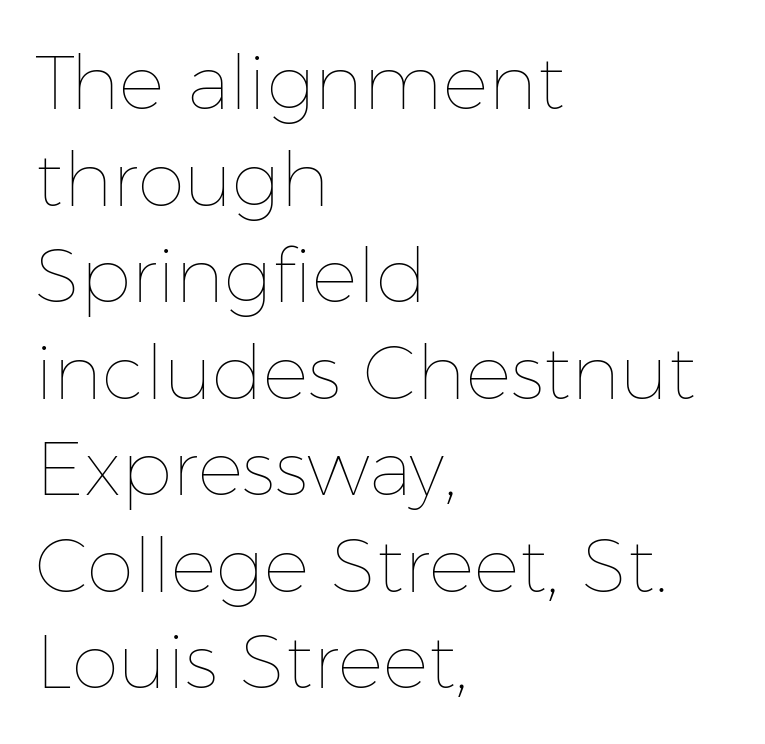
Regular leading. No chunkiness to these letters — they're not bold. Honestly, the letter spacing is just normal — you wouldn't notice it. The rag falls on the right side of this text block. The zone under the glyphs is completely vacant.
